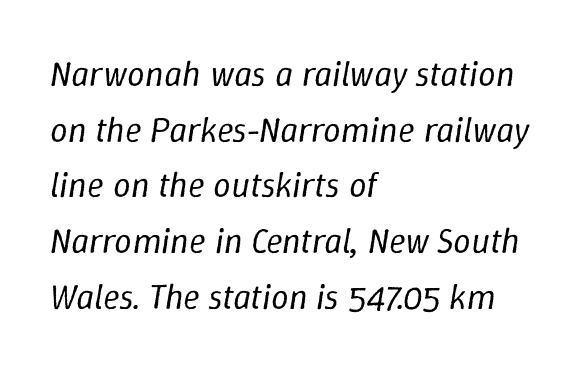
The passage shown is typed in a proportional face where columns would drift. Quick note: italic. Weight class: somewhere from thin through regular. You could call the tracking neutral — neither tight nor loose. Does the copy run flush right? No — it runs flush left. One glance says typical: line gaps are just what's usual.
